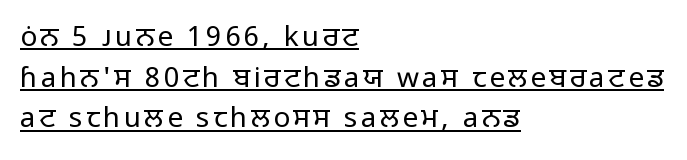
These lines stack with their left ends in a neat column. No feet cap the strokes, marking this as sans-serif type. How would I describe the line gaps? Plain and ordinary. A typographer would call this underscored text. Posture: straight, roman, zero tilt.
